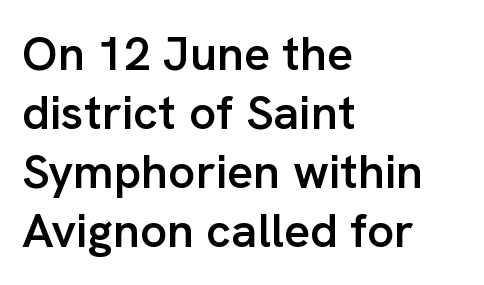
Unlike italic type, these characters show no tilt at all. The passage shown is semibold, sitting just below true bold. Compared with a centered layout, this one pins lines to the left instead. Beneath every word, the page is bare.
